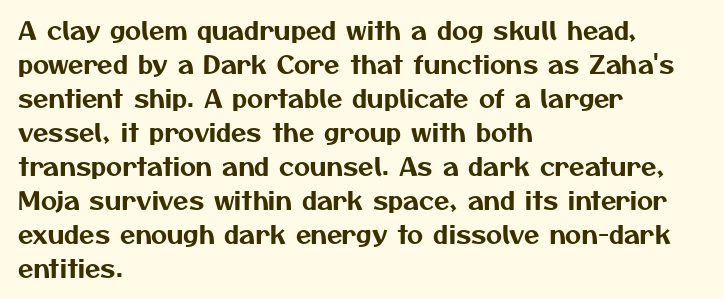
Q: Is the text underlined? A: No.
Q: How is the paragraph aligned? A: Left-aligned.
Q: Is the spacing between letters normal or unusually wide? A: Normal.
Q: Is the spacing between lines tight, normal or loose? A: Normal.
